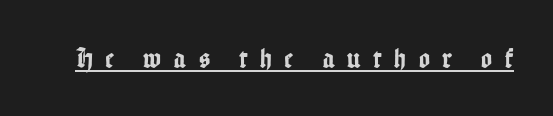
{"serif": "no", "italic": "no", "width": "condensed", "stroke_contrast": "low", "x_height": "medium", "monospaced": "no", "underline": "yes", "letter_spacing": "wide", "letter_spacing_em": 0.44, "glyph_px": 29}
